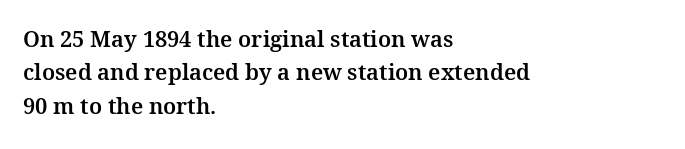
{"italic": "no", "underline": "no", "align": "left", "line_spacing": "normal", "line_spacing_ratio": 1.52, "letter_spacing": "normal", "letter_spacing_em": 0.0, "glyph_px": 22}
